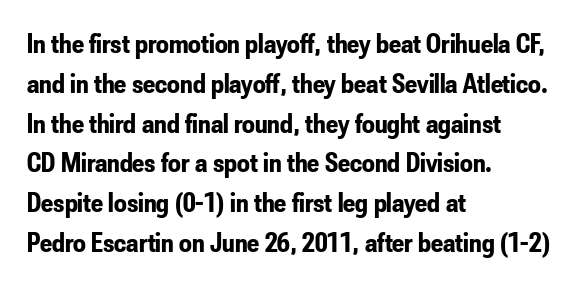
Q: Is the text bold? A: Yes.
Q: Is the text italic (slanted)? A: No, it is upright.
Q: Is the typeface a serif or a sans-serif typeface? A: Sans-serif.
Q: Is the text underlined? A: No.
Q: How is the paragraph aligned? A: Left-aligned.
Q: Is the spacing between letters normal or unusually wide? A: Normal.
Q: Is the spacing between lines tight, normal or loose? A: Normal.
Q: Width (condensed, normal, or wide)? A: Condensed.
Q: Stroke contrast? A: Low.
Q: x-height? A: Small.
Q: Monospaced? A: No.
